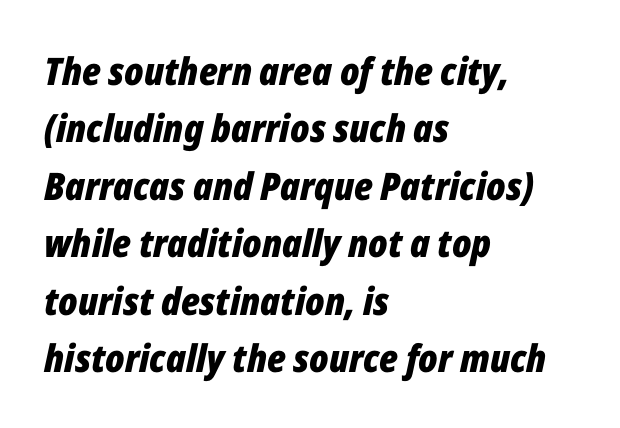
The image shows 38 px bold, condensed type, italic (leaning right); set left-aligned, normal line spacing (1.51x), normal letter spacing, not underlined; low stroke contrast and a medium x-height.
